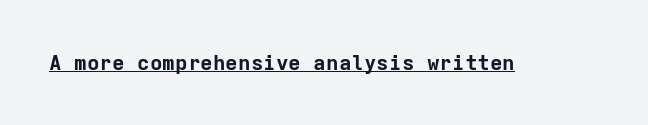
{"italic": "no", "bold": "yes", "underline": "yes", "letter_spacing": "normal", "letter_spacing_em": 0.0, "glyph_px": 21}
